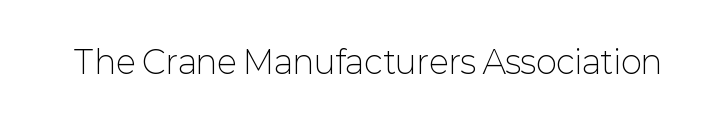
{"serif": "no", "italic": "no", "bold": "no", "weight": "light", "width": "normal", "stroke_contrast": "low", "x_height": "medium", "monospaced": "no", "underline": "no", "letter_spacing": "normal", "letter_spacing_em": 0.0, "glyph_px": 32}
